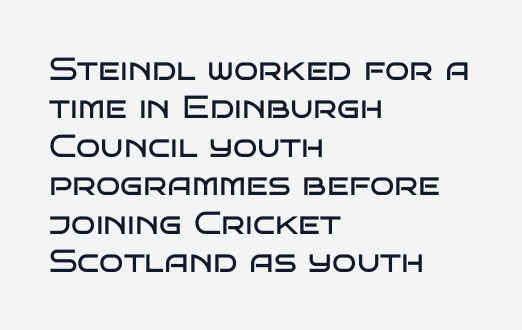
Is this a fixed-width face? No — the glyphs have proportional, varying widths. Weight: not bold — regular or lighter. Observe the ordinary spacing: letters are neighbours, not strangers. The face used here is a sans, in the tradition of grotesques and geometrics.
